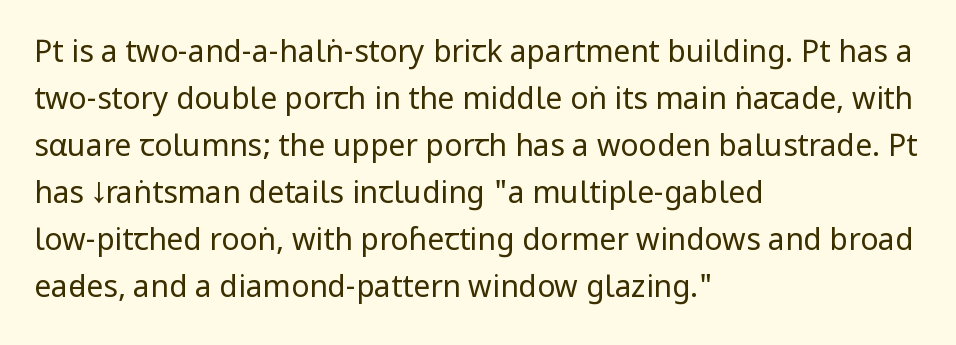
The image shows 30 px regular-weight, condensed sans-serif type, upright; set left-aligned, normal line spacing (1.57x), normal letter spacing, not underlined; low stroke contrast and a large x-height.
